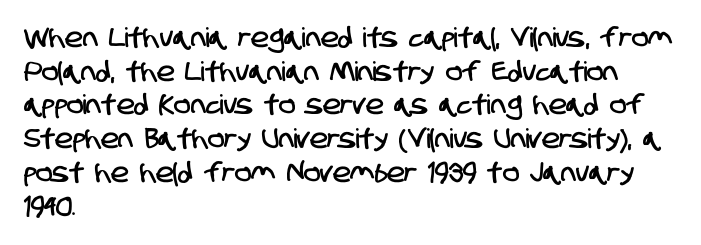
Reading down the block, your eye returns to a fixed left position each line. Plain, unruled lines of type. Evenly set lines give the paragraph a standard silhouette. Honestly, the letter spacing is just normal — you wouldn't notice it.
